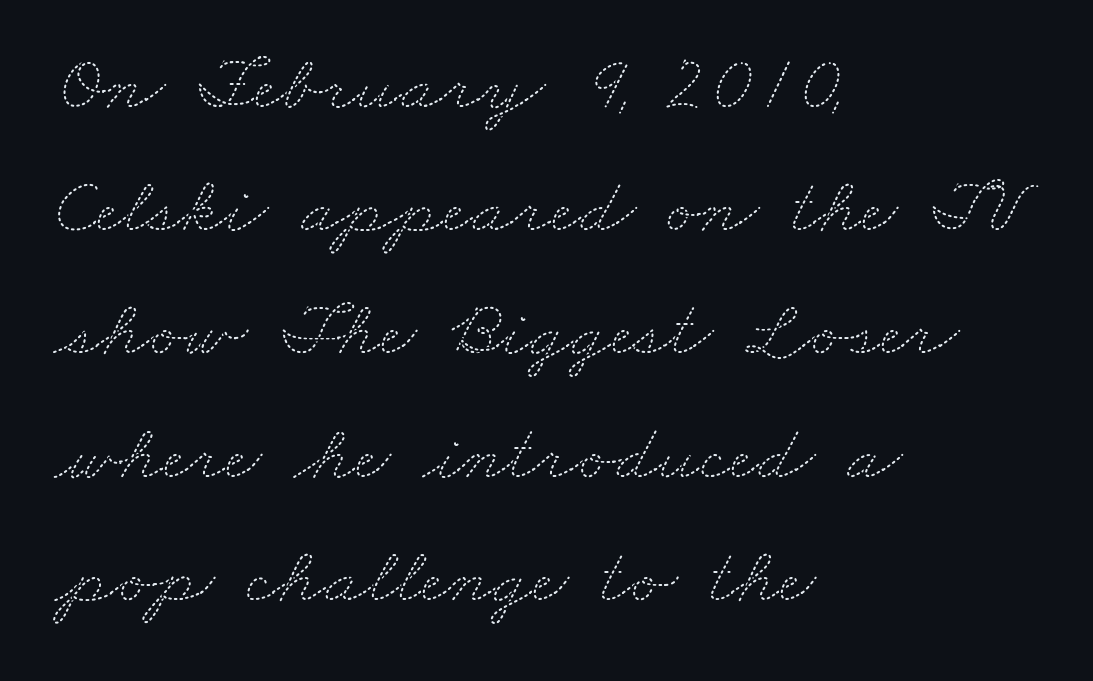
{"bold": "no", "weight": "thin", "width": "wide", "stroke_contrast": "medium", "x_height": "small", "monospaced": "no", "underline": "no", "align": "left", "line_spacing": "normal", "line_spacing_ratio": 1.54, "letter_spacing": "normal", "letter_spacing_em": 0.0, "glyph_px": 80}
